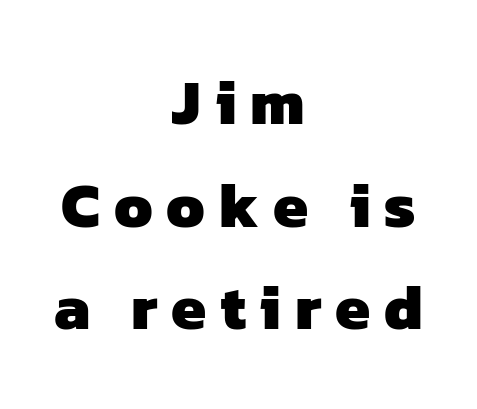
Q: Is the text bold? A: Yes.
Q: Is the typeface a serif or a sans-serif typeface? A: Sans-serif.
Q: Is the text underlined? A: No.
Q: How is the paragraph aligned? A: Centered.
Q: Is the spacing between letters normal or unusually wide? A: Unusually wide.
Q: Is the spacing between lines tight, normal or loose? A: Normal.
Q: Width (condensed, normal, or wide)? A: Normal.
Q: Stroke contrast? A: Low.
Q: x-height? A: Medium.
Q: Monospaced? A: No.
